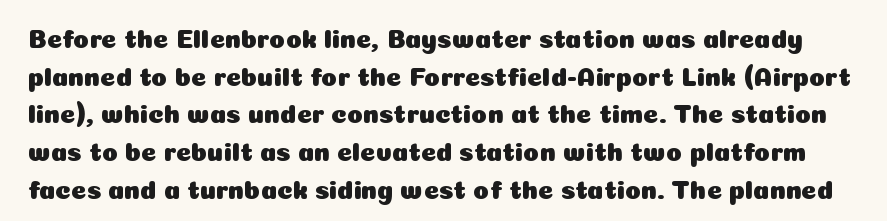
The image shows 26 px text type, upright; set normal line spacing (1.45x), normal letter spacing, not underlined.
